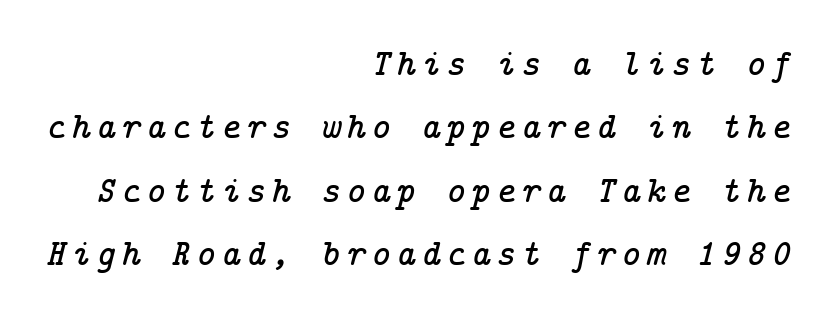
Designer's note — italics engaged. The face used here is seriffed, in the tradition of book romans. Bare-footed words on every line. The paragraph has a hard right edge and a soft left edge.
